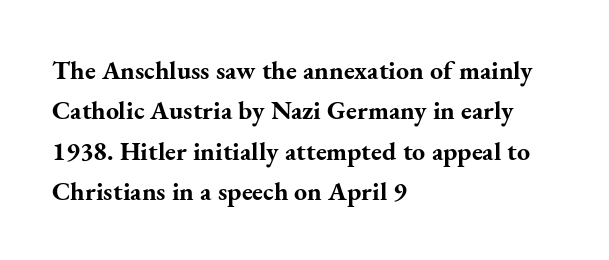
{"italic": "no", "bold": "yes", "underline": "no", "align": "left", "line_spacing": "normal", "line_spacing_ratio": 1.55, "letter_spacing": "normal", "letter_spacing_em": 0.0, "glyph_px": 26}
